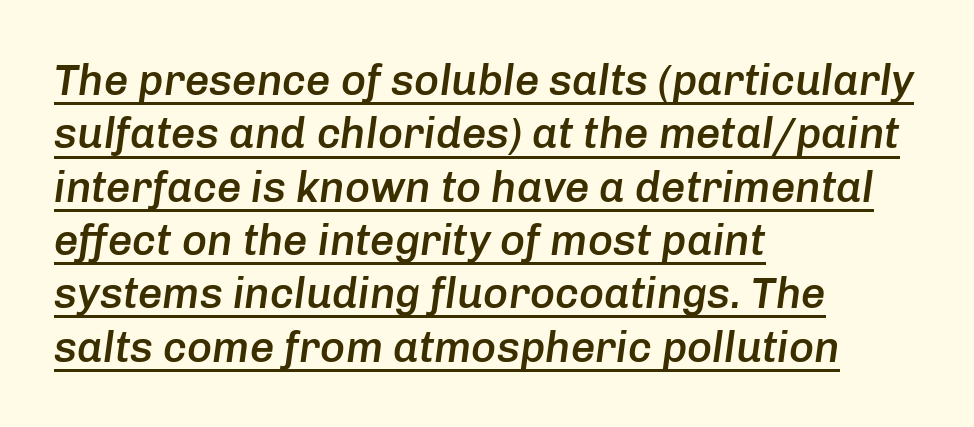
Slanted lettering throughout. How are the letters spaced? Ordinarily, with no added tracking. Character widths vary here, with narrow letters taking less room than wide ones. Each line starts at the same left margin while the right side varies. Every letter is mildly thick-stroked: semibold rather than bold. The rendering uses the underline text-decoration.
